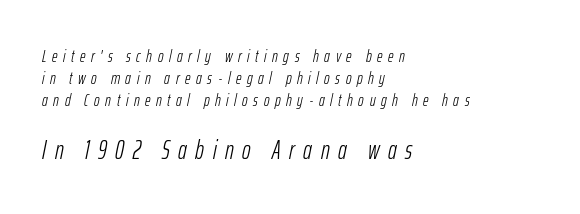
Is the lower block the larger one? Yes — the lower block carries the bigger type. This rendering uses left alignment, leaving the right contour irregular. Letter spacing: wide. Style check: oblique.
